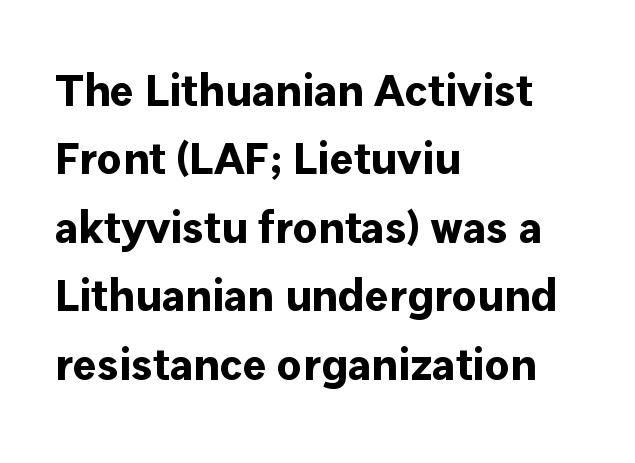
The image shows 45 px bold sans-serif type, upright; set left-aligned, normal line spacing (1.52x), normal letter spacing, not underlined; low stroke contrast and a medium x-height.
